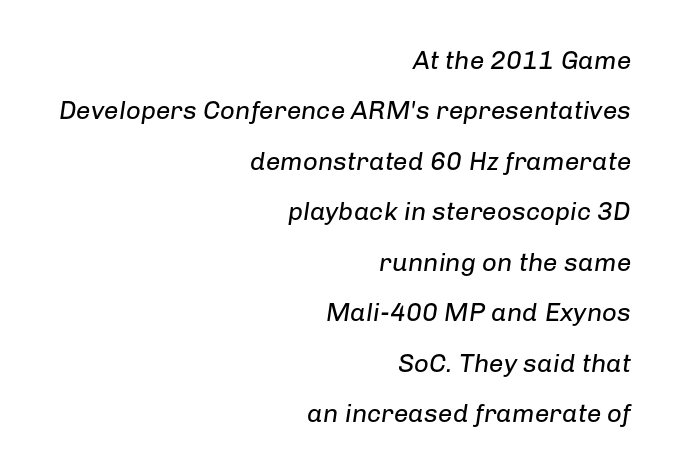
The image shows 26 px text type, italic (leaning right); set right-aligned, loose line spacing (1.94x), normal letter spacing, not underlined.
